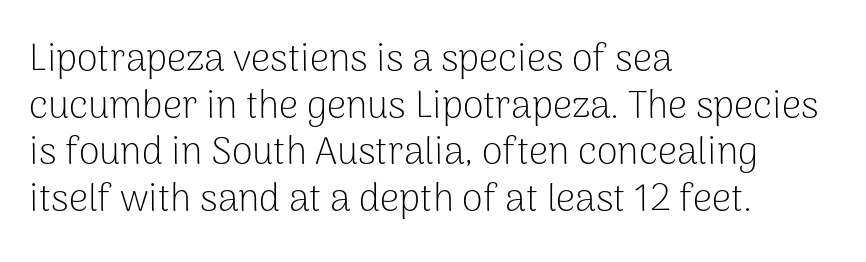
The image shows 38 px light sans-serif type, upright; set left-aligned, line spacing 1.23x, normal letter spacing, not underlined; low stroke contrast and a medium x-height.
